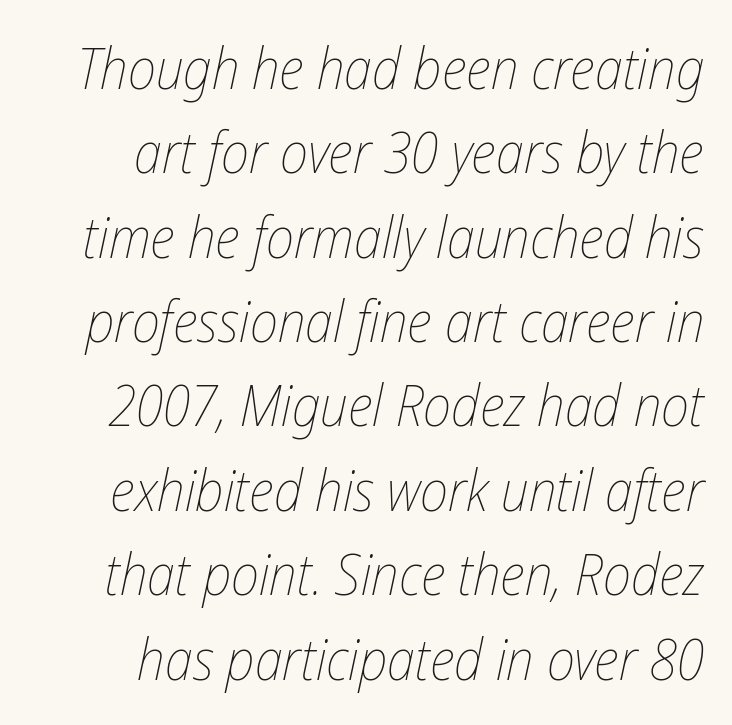
If you drew a line through each stem, it would be angled. The vertical gap from one line to the next is medium. The foot of each line stays bare and open. Letters have the restrained weight of plain body copy at most. The letters sit at their default tracking, neither squeezed nor spread. This sample has the flowing, uneven cadence of proportional lettering.
